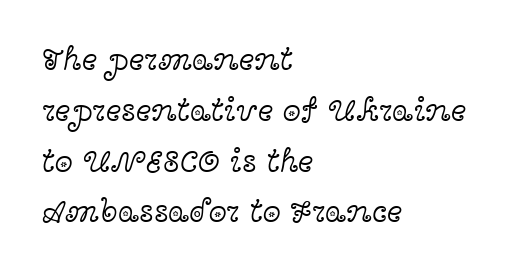
{"serif": "yes", "bold": "no", "weight": "light", "width": "wide", "x_height": "medium", "monospaced": "no", "underline": "no", "align": "left", "line_spacing": "normal", "line_spacing_ratio": 1.54, "letter_spacing": "normal", "letter_spacing_em": 0.0, "glyph_px": 33}
